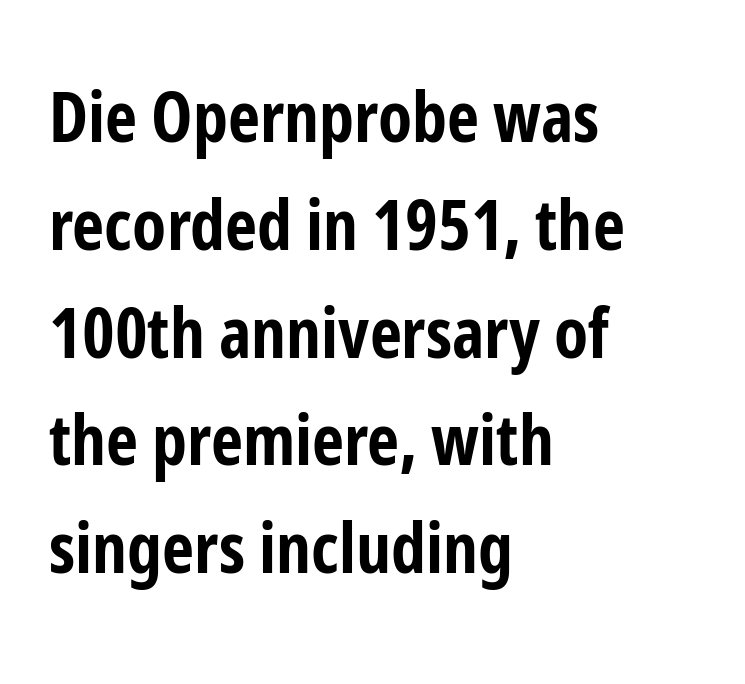
Q: Is the text bold? A: Yes.
Q: Is the text italic (slanted)? A: No, it is upright.
Q: Is the typeface a serif or a sans-serif typeface? A: Sans-serif.
Q: Is the text underlined? A: No.
Q: How is the paragraph aligned? A: Left-aligned.
Q: Is the spacing between letters normal or unusually wide? A: Normal.
Q: Is the spacing between lines tight, normal or loose? A: Normal.
Q: Width (condensed, normal, or wide)? A: Condensed.
Q: Stroke contrast? A: Low.
Q: x-height? A: Medium.
Q: Monospaced? A: No.
